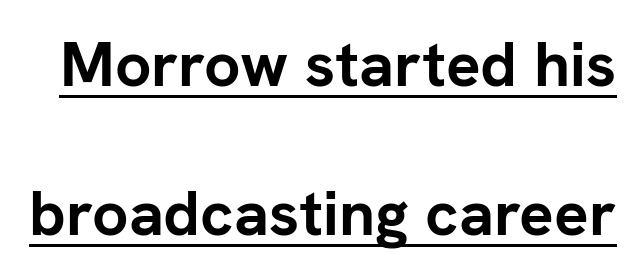
Look at the tracking — it's just the regular setting, nothing added. Character widths vary here, with narrow letters taking less room than wide ones. These words are printed bold, with thick strokes throughout. Whoever set this chose breathing room over compactness in the vertical rhythm. Like a heading marked for emphasis, these lines bear an underscore.
